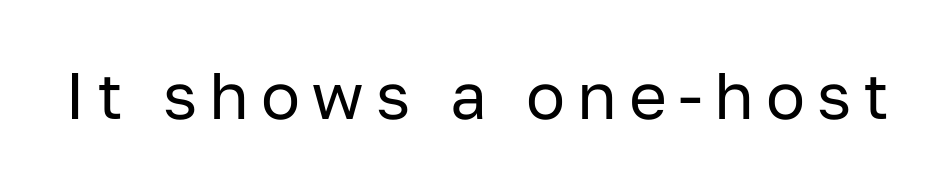
The image shows 65 px regular-weight sans-serif type, upright; set not underlined; low stroke contrast and a medium x-height.
